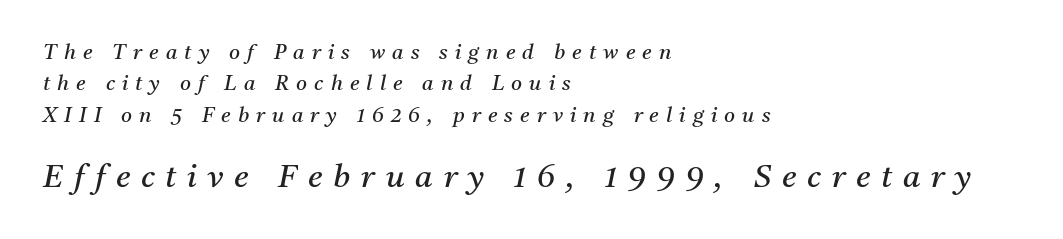
Q: Is the text bold? A: No.
Q: Is the text italic (slanted)? A: Yes, it leans right by about 11 degrees.
Q: Is the typeface a serif or a sans-serif typeface? A: Serif.
Q: Is the text underlined? A: No.
Q: How is the paragraph aligned? A: Left-aligned.
Q: Is the spacing between letters normal or unusually wide? A: Unusually wide.
Q: Is the spacing between lines tight, normal or loose? A: Normal.
Q: Which block of text is set in a larger size, the first (top) or the second (bottom)? A: The second (bottom) one.
Q: Width (condensed, normal, or wide)? A: Normal.
Q: Stroke contrast? A: Medium.
Q: x-height? A: Medium.
Q: Monospaced? A: No.
